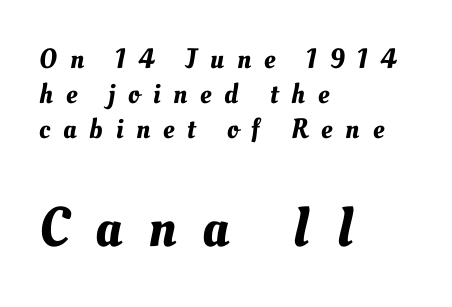
These lines are rendered in a variable-pitch font. The vertical gap from one line to the next is medium. In this sample the second text group is rendered at the bigger scale. The string is rendered with underlining switched off. All the whitespace from short lines collects on the right. The horizontal fit of the characters is loose and conspicuously gappy.
